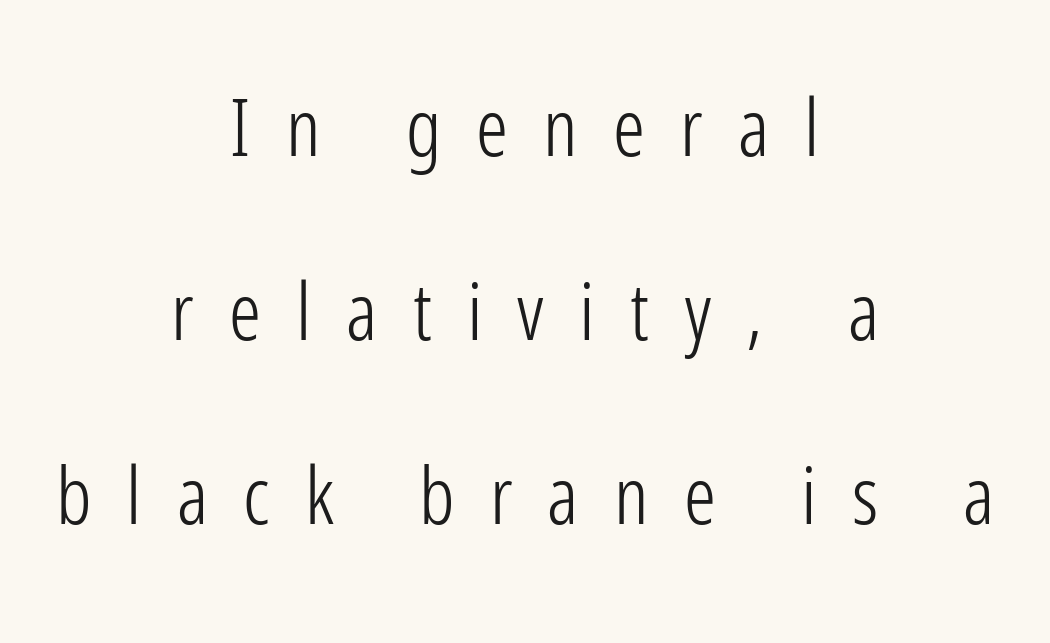
The image shows 80 px light, condensed sans-serif type, upright; set centered, loose line spacing (2.3x), unusually wide letter spacing (+0.44 em), not underlined; low stroke contrast and a medium x-height.
